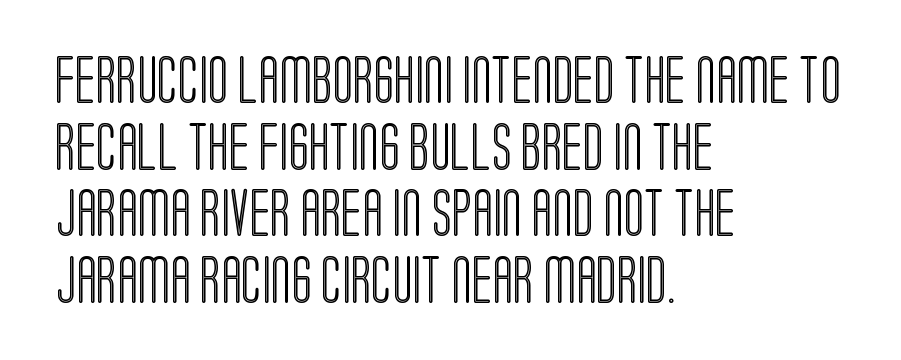
{"italic": "no", "width": "condensed", "x_height": "large", "monospaced": "no", "underline": "no", "align": "left", "line_spacing": "normal", "line_spacing_ratio": 1.39, "letter_spacing": "normal", "letter_spacing_em": 0.0, "glyph_px": 48}
